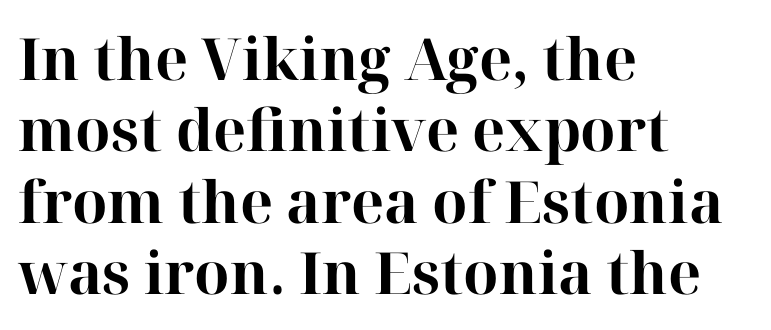
The image shows 58 px bold serif type, upright; set left-aligned, line spacing 1.23x, normal letter spacing, not underlined; high stroke contrast and a medium x-height.
